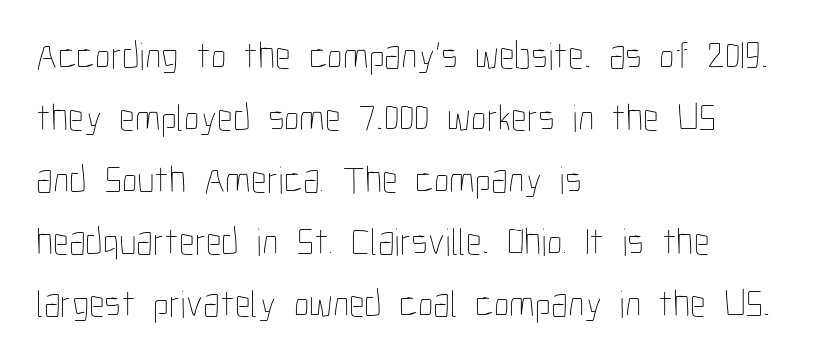
{"italic": "no", "bold": "no", "weight": "thin", "width": "condensed", "stroke_contrast": "low", "x_height": "medium", "monospaced": "no", "underline": "no", "align": "left", "line_spacing": "normal", "line_spacing_ratio": 1.59, "letter_spacing": "normal", "letter_spacing_em": 0.0, "glyph_px": 39}
